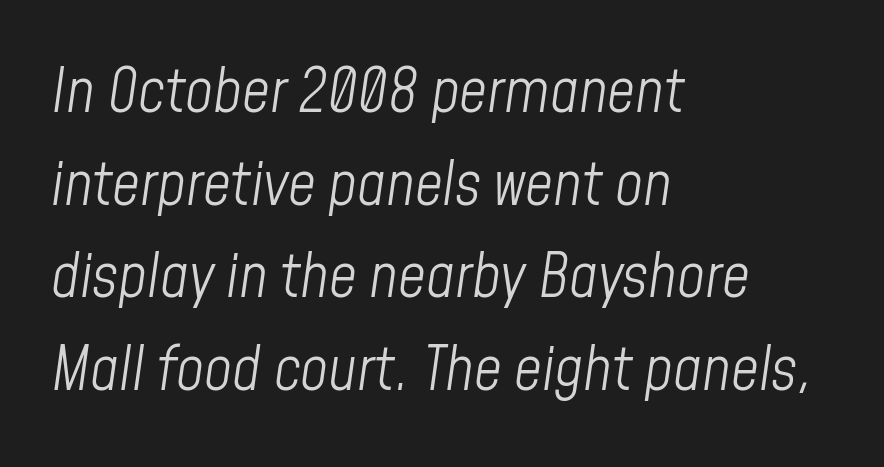
{"italic": "yes", "lean": "right", "slant_degrees": 8, "bold": "no", "weight": "light", "width": "condensed", "stroke_contrast": "low", "x_height": "medium", "monospaced": "no", "underline": "no", "align": "left", "line_spacing": "normal", "line_spacing_ratio": 1.52, "letter_spacing": "normal", "letter_spacing_em": 0.0, "glyph_px": 61}
